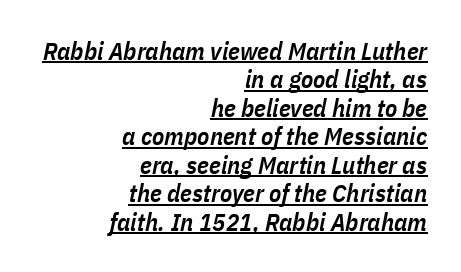
Cramped leading. You can tell it's italic because the verticals aren't actually vertical. Where is the straight margin? On the right. Check the space under the baseline: a stroke is drawn there.
